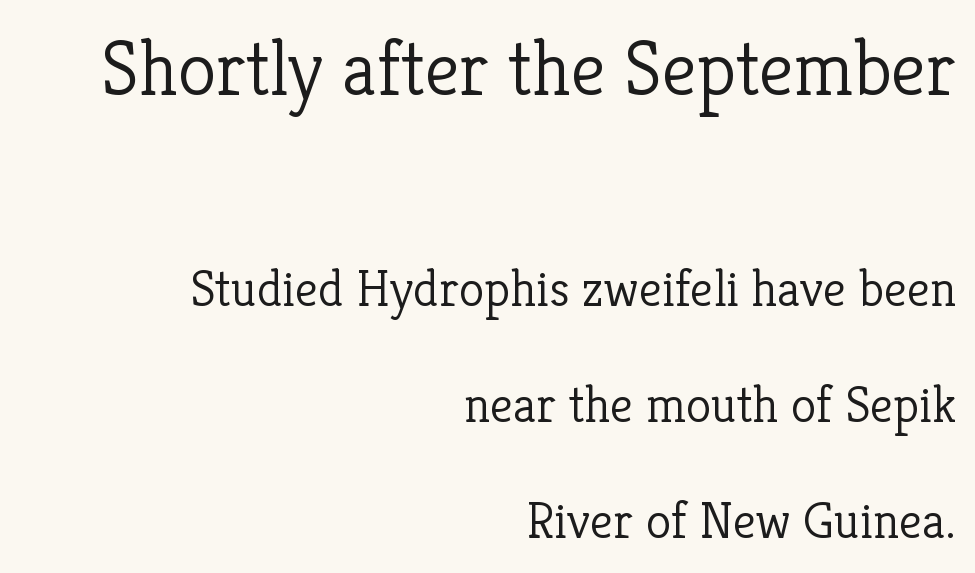
Q: Is the text bold? A: No.
Q: Is the text italic (slanted)? A: No, it is upright.
Q: Is the typeface a serif or a sans-serif typeface? A: Serif.
Q: Is the text underlined? A: No.
Q: How is the paragraph aligned? A: Right-aligned.
Q: Is the spacing between letters normal or unusually wide? A: Normal.
Q: Is the spacing between lines tight, normal or loose? A: Loose.
Q: Which block of text is set in a larger size, the first (top) or the second (bottom)? A: The first (top) one.
Q: Width (condensed, normal, or wide)? A: Normal.
Q: Stroke contrast? A: Low.
Q: x-height? A: Medium.
Q: Monospaced? A: No.
